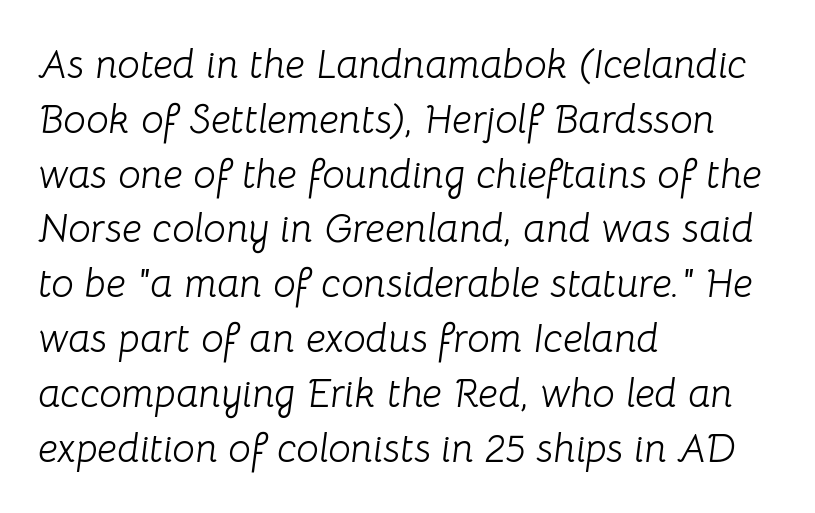
The image shows 40 px light type, italic (leaning right); set left-aligned, normal line spacing (1.37x), normal letter spacing, not underlined; low stroke contrast and a medium x-height.
